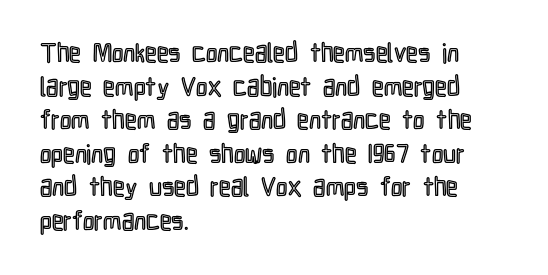
{"italic": "no", "underline": "no", "align": "left", "line_spacing": "normal", "line_spacing_ratio": 1.29, "letter_spacing": "normal", "letter_spacing_em": 0.0, "glyph_px": 26}
